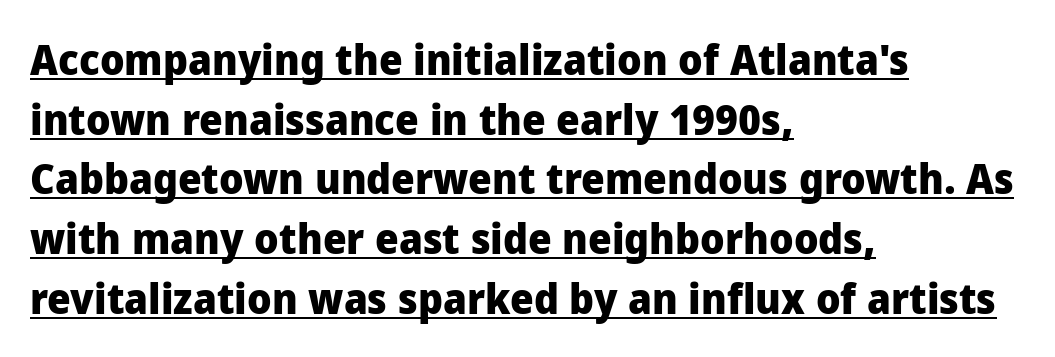
The image shows 42 px heavy sans-serif type, upright; set left-aligned, normal line spacing (1.42x), normal letter spacing, underlined; low stroke contrast and a medium x-height.
